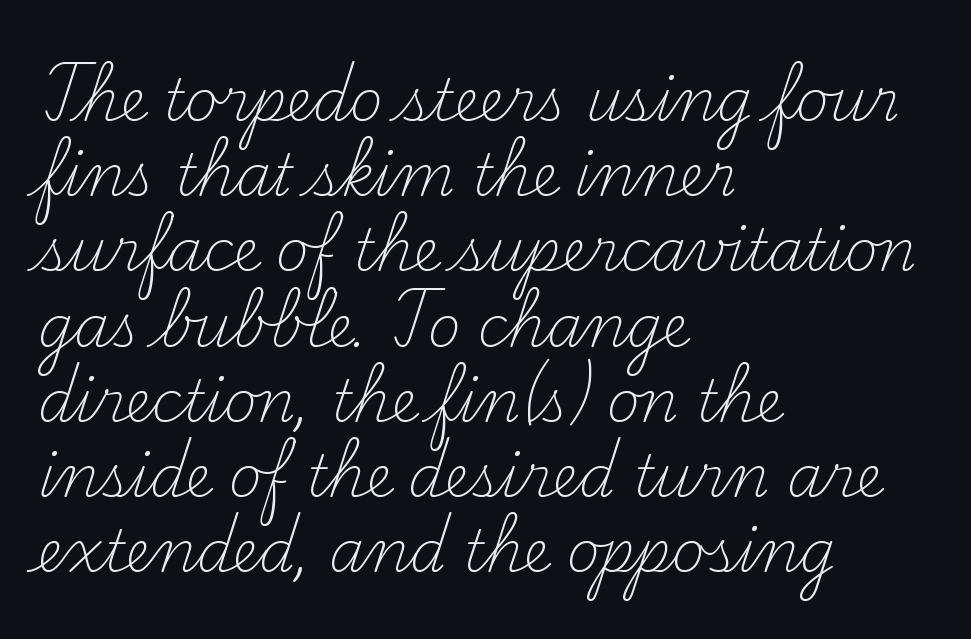
The image shows 57 px light type; set left-aligned, normal line spacing (1.32x), normal letter spacing, not underlined; medium stroke contrast and a small x-height.
